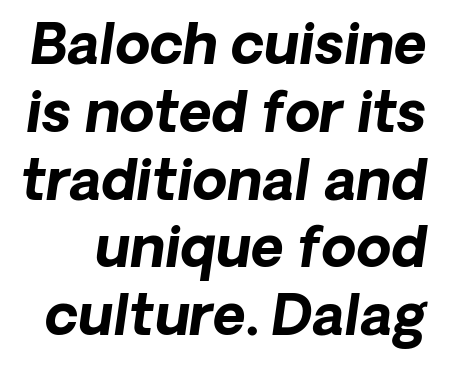
Q: Is the text bold? A: Yes.
Q: Is the text italic (slanted)? A: Yes, it leans right by about 8 degrees.
Q: Is the text underlined? A: No.
Q: Is the spacing between letters normal or unusually wide? A: Normal.
Q: Width (condensed, normal, or wide)? A: Normal.
Q: Stroke contrast? A: Low.
Q: x-height? A: Medium.
Q: Monospaced? A: No.
